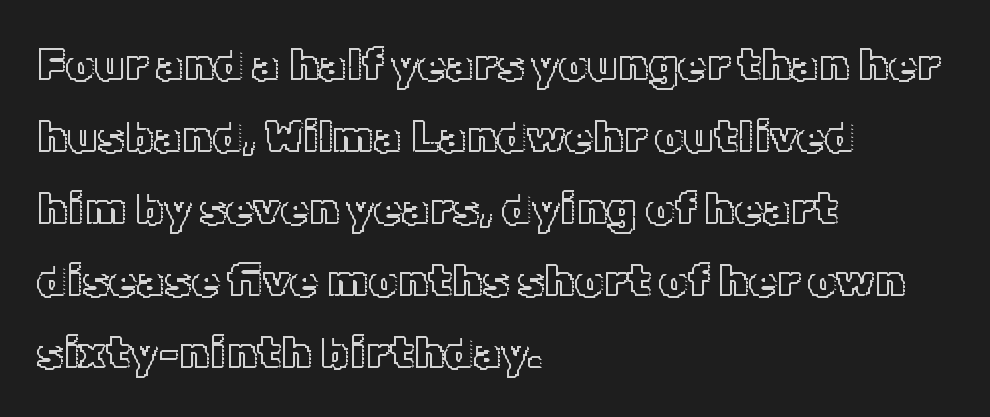
Proportional: the letters do not fall into vertical columns. Underlining? Definitely not there. If you drew a ruler down the left edge, every line would touch it. The letterforms sit shoulder to shoulder at normal distance.
